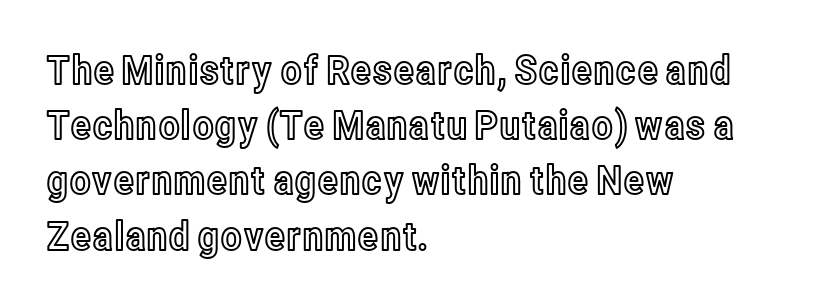
The image shows 40 px condensed type, upright; set left-aligned, normal line spacing (1.38x), normal letter spacing, not underlined; a medium x-height.
